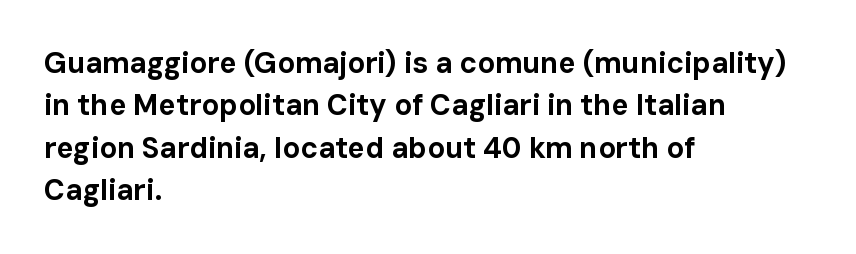
The image shows 29 px bold sans-serif type, upright; set left-aligned, normal line spacing (1.46x), normal letter spacing, not underlined; low stroke contrast and a medium x-height.
